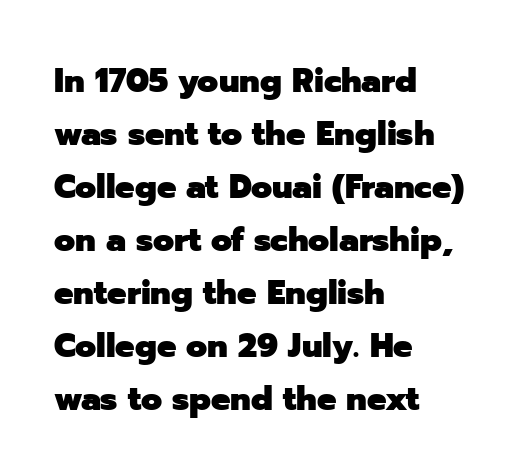
{"serif": "no", "italic": "no", "bold": "yes", "weight": "heavy", "width": "normal", "stroke_contrast": "low", "x_height": "medium", "monospaced": "no", "underline": "no", "align": "left", "line_spacing": "normal", "line_spacing_ratio": 1.56, "letter_spacing": "normal", "letter_spacing_em": 0.0, "glyph_px": 34}
